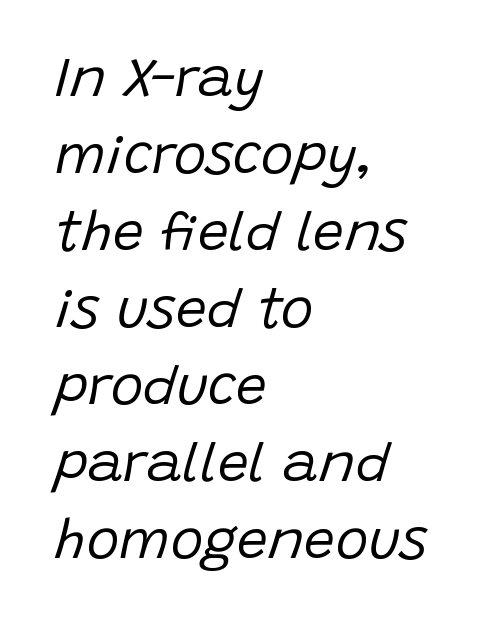
Slant detected: the letters are inclined. If you measured baseline to baseline, you'd find a middling distance. Leftover space on each line is placed entirely after the last word. Words appear dense and cohesive because spacing is normal.
